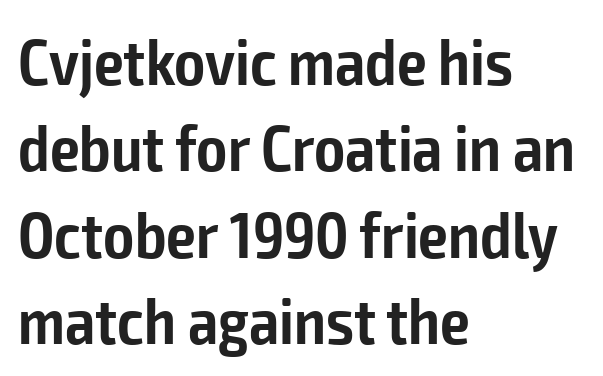
Q: Is the text bold? A: Semi-bold.
Q: Is the text italic (slanted)? A: No, it is upright.
Q: Is the typeface a serif or a sans-serif typeface? A: Sans-serif.
Q: Is the text underlined? A: No.
Q: How is the paragraph aligned? A: Left-aligned.
Q: Is the spacing between letters normal or unusually wide? A: Normal.
Q: Is the spacing between lines tight, normal or loose? A: Normal.
Q: Width (condensed, normal, or wide)? A: Condensed.
Q: Stroke contrast? A: Low.
Q: x-height? A: Medium.
Q: Monospaced? A: No.
